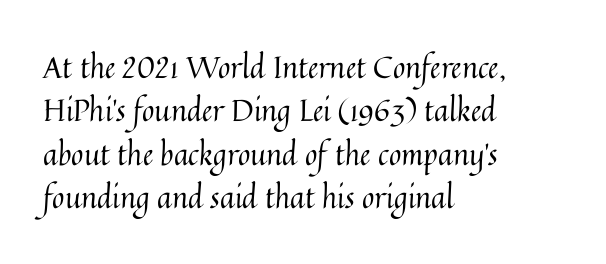
Check under the words: just untouched page. Spacing verdict: proportional, widths tailored to each character. Is the stroke heavy? The answer is a plain regular-or-lighter.
